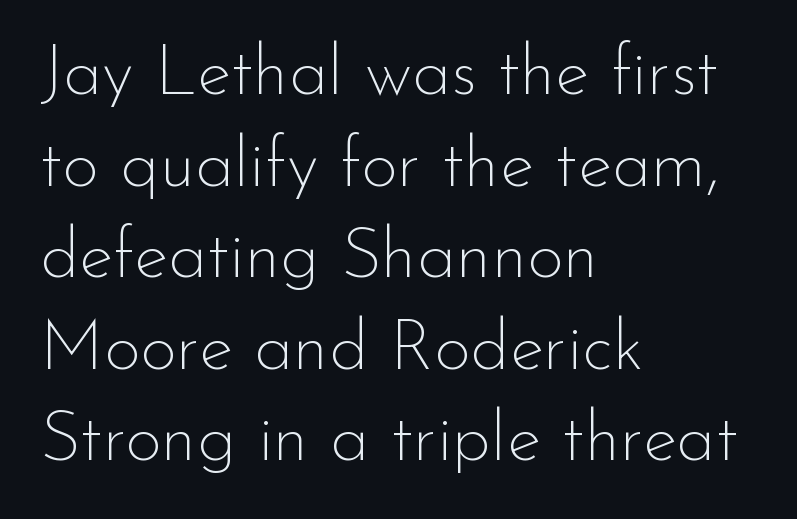
Varying glyph widths throughout — classic text-font behaviour. Plain, unruled lines of type. The ragged edge is on the right, which tells us the setting is flush left. The type family on display is of the sans-serif kind. In terms of leading, this rendering sits right in the middle.
